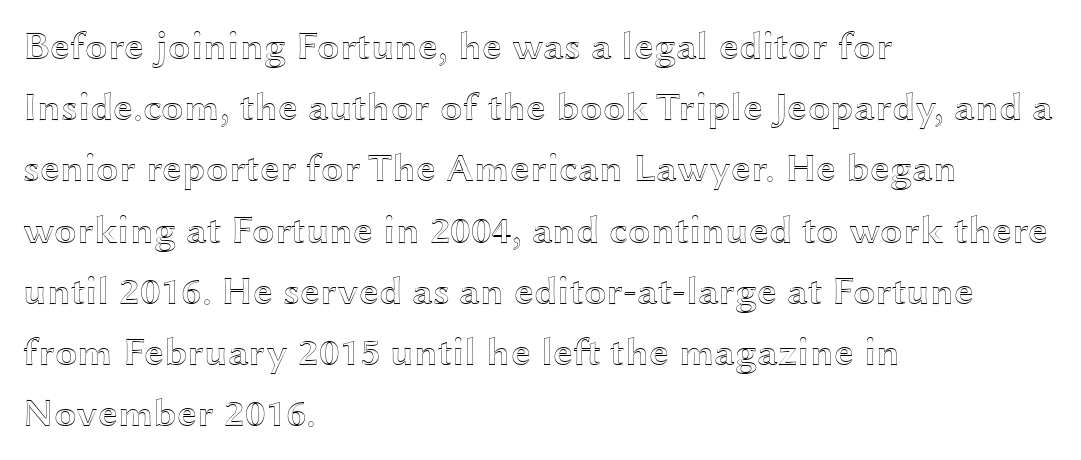
The image shows 40 px wide type, upright; set left-aligned, normal line spacing (1.53x), normal letter spacing, not underlined; a medium x-height.
